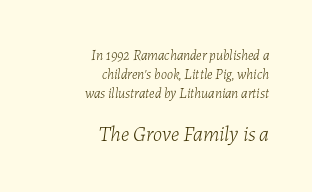
{"italic": "yes", "lean": "right", "slant_degrees": 7, "bold": "no", "underline": "no", "align": "right", "line_spacing": "normal", "line_spacing_ratio": 1.34, "letter_spacing": "normal", "letter_spacing_em": 0.0, "larger_block": "second", "size_ratio": 1.5, "glyph_px": 21}
